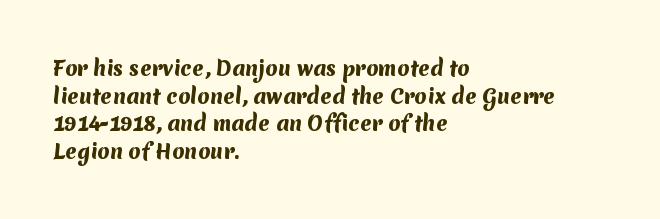
{"bold": "yes", "underline": "no", "align": "left", "line_spacing": "normal", "line_spacing_ratio": 1.38, "letter_spacing": "normal", "letter_spacing_em": 0.0, "glyph_px": 20}
